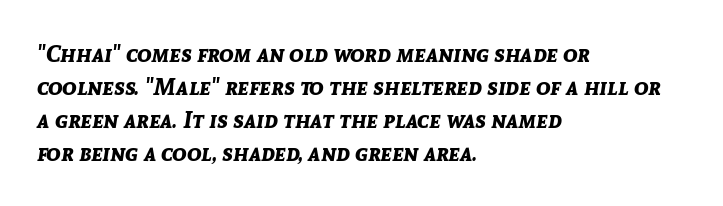
Weight check: bold — yes, fully. Notice how the passage keeps a crisp vertical edge on the left only. Quick note: underline off. If you measured baseline to baseline, you'd find a middling distance. Every character sits at an angle, as italics do.
